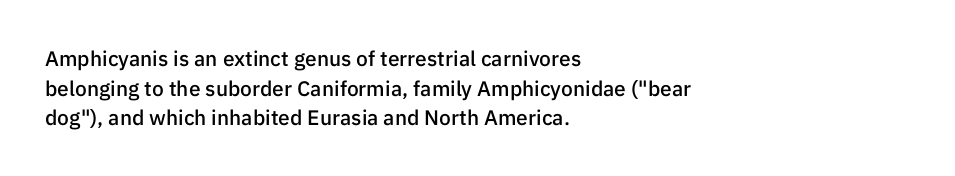
If you measured baseline to baseline, you'd find a middling distance. No italicization has been applied; the sample stays upright. If you drew a ruler down the left edge, every line would touch it. Has an underline been added? It has not. Semibold letterforms, between regular and bold. Here the glyphs are tracked normally, forming tight word shapes.
